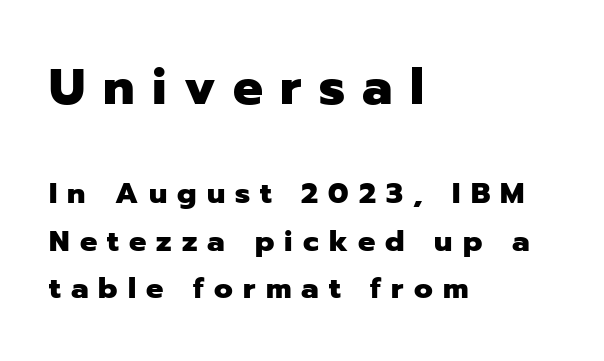
The image shows 50 px heavy sans-serif type, upright; set left-aligned, normal line spacing (1.64x), unusually wide letter spacing (+0.35 em), not underlined; the first (top) block is 1.72x larger; low stroke contrast and a medium x-height.
